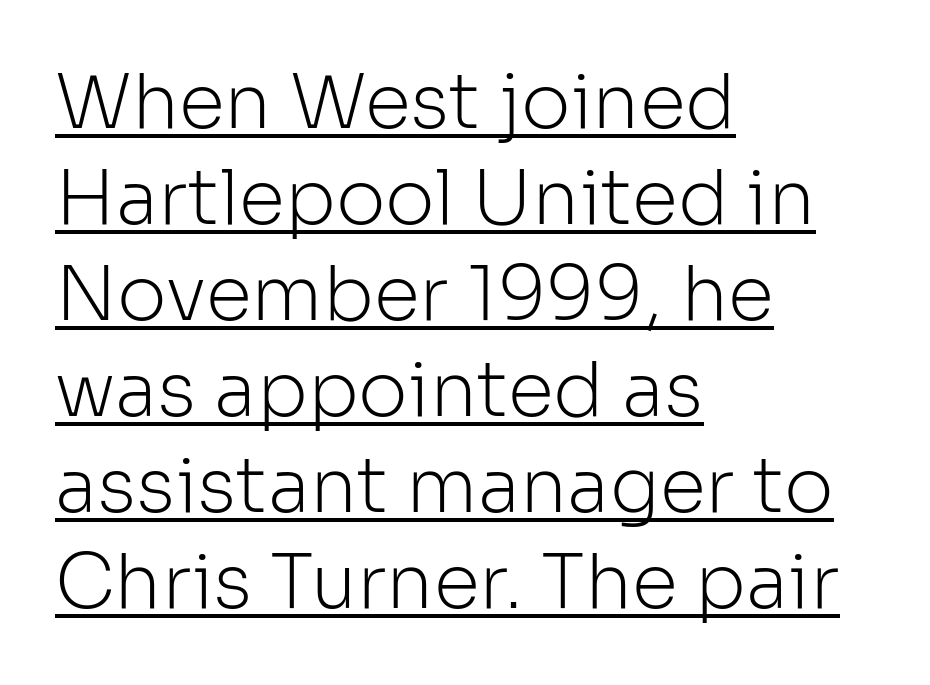
{"serif": "no", "italic": "no", "bold": "no", "weight": "light", "width": "normal", "stroke_contrast": "low", "x_height": "medium", "monospaced": "no", "underline": "yes", "align": "left", "line_spacing": "normal", "line_spacing_ratio": 1.28, "letter_spacing": "normal", "letter_spacing_em": 0.0, "glyph_px": 75}
